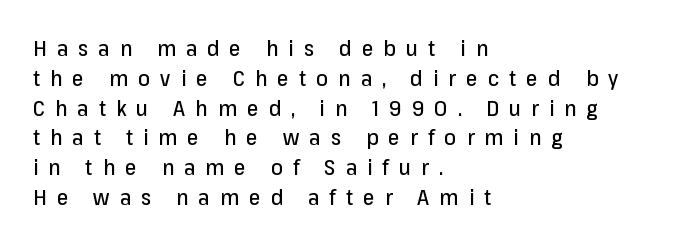
A typesetter would call this leading conventional body-copy spacing. Quick note: not italic, upright. The typesetter chose a ragged-right arrangement here. A typesetter would call this heavily tracked-out type. No word sits above an underline.
